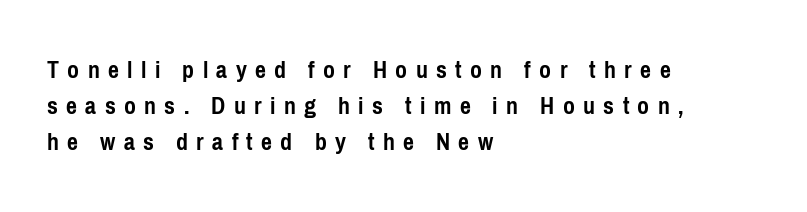
The image shows 26 px bold type, upright; set left-aligned, normal line spacing (1.39x), unusually wide letter spacing (+0.32 em), not underlined.
